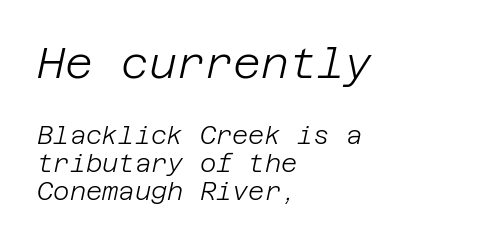
The image shows 43 px light type, italic (leaning right); set left-aligned, tight line spacing (1.13x), normal letter spacing, not underlined; the first (top) block is 1.72x larger; low stroke contrast and a large x-height.
